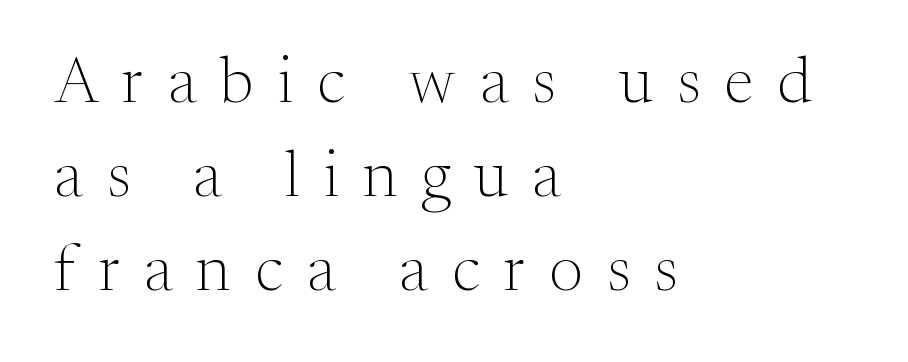
The image shows 64 px light serif type, upright; set left-aligned, normal line spacing (1.47x), unusually wide letter spacing (+0.38 em), not underlined; medium stroke contrast and a medium x-height.
